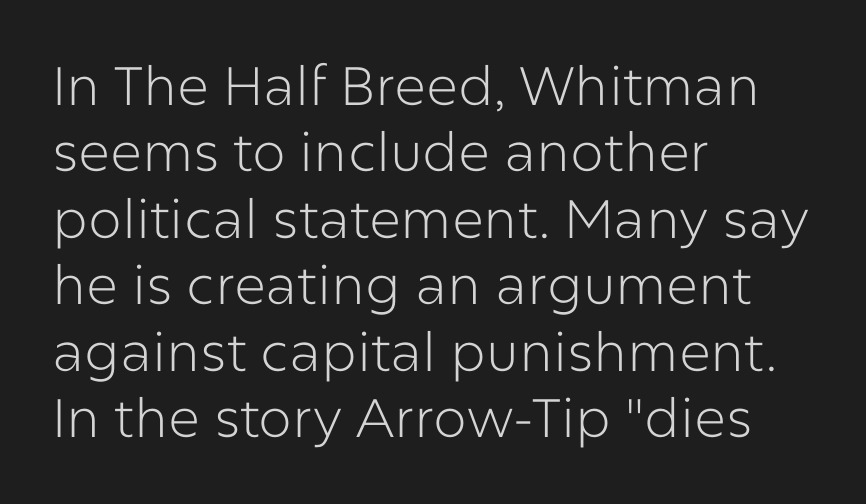
Reading down the block, your eye returns to a fixed left position each line. Descenders are the only things crossing below the line. The passage shown has conventional tracking throughout. Think of a printed novel: that variable character pitch is what you see here. The rendering shows plain stroke endings on the letterforms — a sans-serif design.
